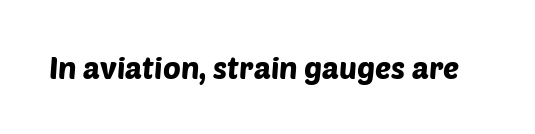
{"serif": "no", "width": "normal", "stroke_contrast": "low", "x_height": "large", "monospaced": "no", "underline": "no", "letter_spacing": "normal", "letter_spacing_em": 0.0, "glyph_px": 30}
